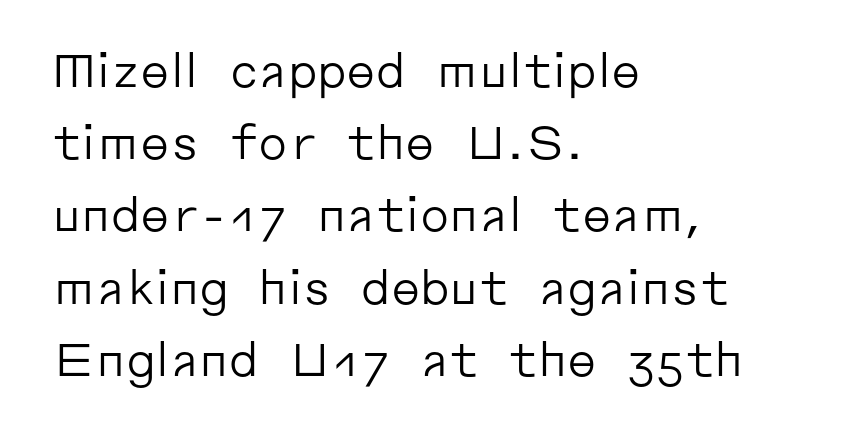
{"serif": "no", "italic": "no", "bold": "no", "weight": "regular", "width": "normal", "stroke_contrast": "low", "x_height": "medium", "monospaced": "no", "underline": "no", "align": "left", "line_spacing": "normal", "line_spacing_ratio": 1.57, "letter_spacing": "normal", "letter_spacing_em": 0.0, "glyph_px": 46}
